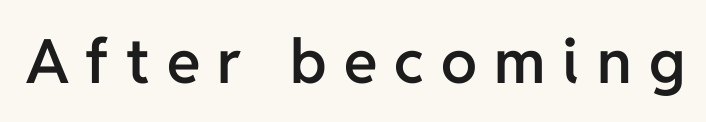
The gaps between neighbouring characters are conspicuously large. Heft: intermediate — a semibold. The typeface chosen for these lines omits serifs. The type sits square on the baseline with zero lean. Think of a printed novel: that variable character pitch is what you see here. Quick note: underline off.
